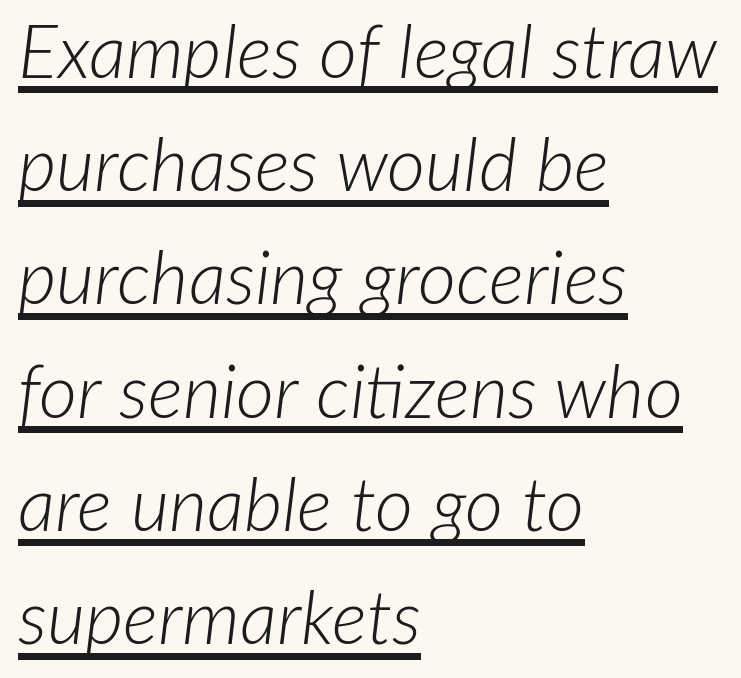
The passage shown is not bold in any degree. The passage shown is typed in a proportional face where columns would drift. Is the type slanted? Yes — the strokes lean at a clear angle. The face used here is rendered with its standard letterfit.
